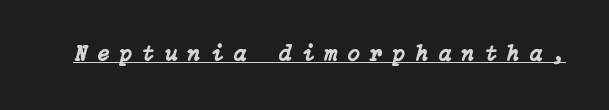
Q: Is the text italic (slanted)? A: Yes, it leans right by about 15 degrees.
Q: Is the text underlined? A: Yes.
Q: Is the spacing between letters normal or unusually wide? A: Unusually wide.
